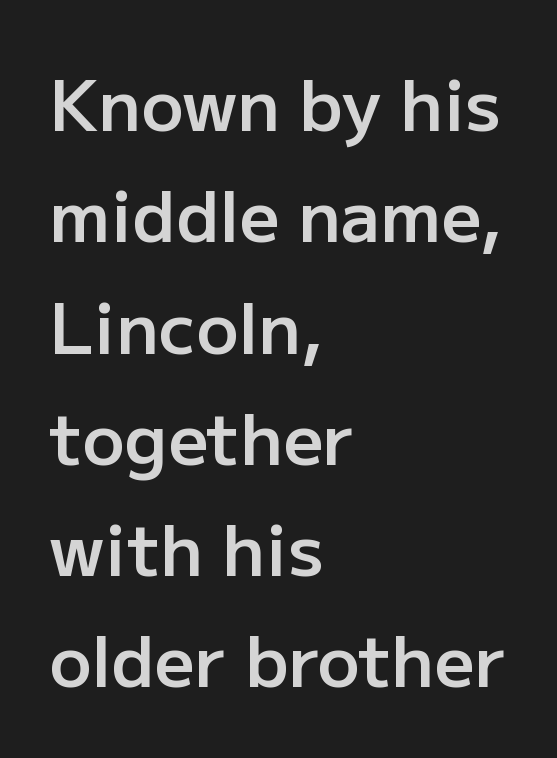
These lines are set flush left with a ragged right edge. When letters stand straight like this, we call the style roman or upright. The lines sit at an ordinary, default distance from one another. You could not count columns in this text — the font is proportionally spaced. No word sits above an underline.
